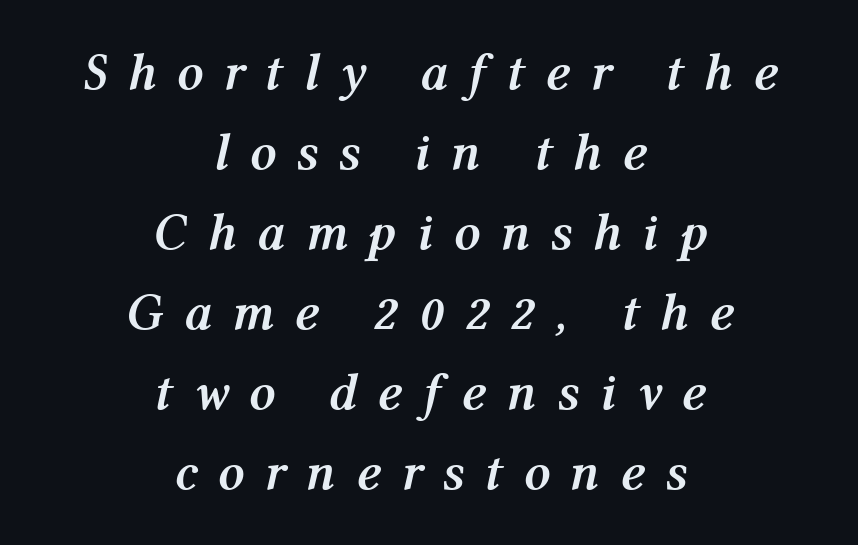
The image shows 52 px semibold type, italic (leaning right); set centered, normal line spacing (1.54x), unusually wide letter spacing (+0.39 em), not underlined; medium stroke contrast and a medium x-height.
